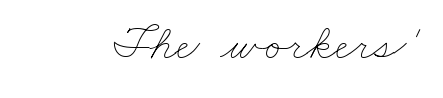
You could not count columns in this text — the font is proportionally spaced. The weight would be labelled regular, book, light, or lighter still. Unmarked baselines from the first word to the last. Short note: letters normally spaced.
